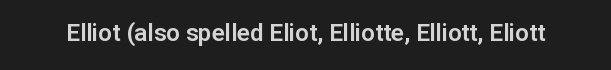
Observe the ordinary spacing: letters are neighbours, not strangers. Underline: absent. Rendered with straight, roman letterforms.
